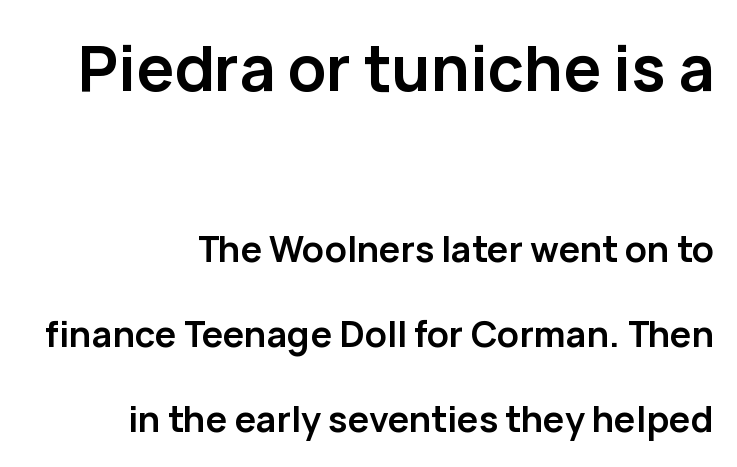
Q: Is the text bold? A: Yes.
Q: Is the text italic (slanted)? A: No, it is upright.
Q: Is the typeface a serif or a sans-serif typeface? A: Sans-serif.
Q: Is the text underlined? A: No.
Q: How is the paragraph aligned? A: Right-aligned.
Q: Is the spacing between letters normal or unusually wide? A: Normal.
Q: Is the spacing between lines tight, normal or loose? A: Loose.
Q: Which block of text is set in a larger size, the first (top) or the second (bottom)? A: The first (top) one.
Q: Width (condensed, normal, or wide)? A: Normal.
Q: Stroke contrast? A: Low.
Q: x-height? A: Medium.
Q: Monospaced? A: No.
